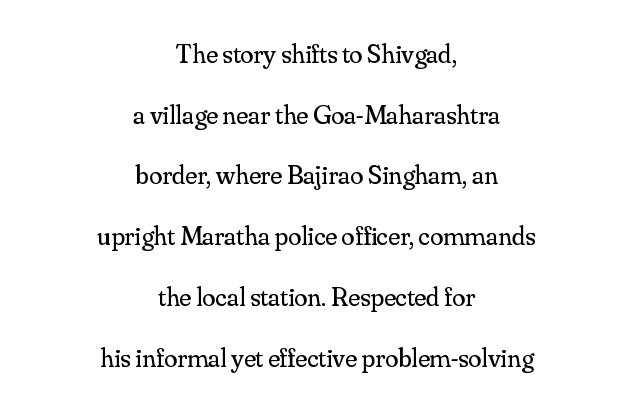
These lines stack symmetrically, like a column narrowing and widening about its center. Here the glyphs are tracked normally, forming tight word shapes. Quick note: underline off. The strokes carry an ordinary text weight at most. Every stem runs plumb, perpendicular to the baseline.
